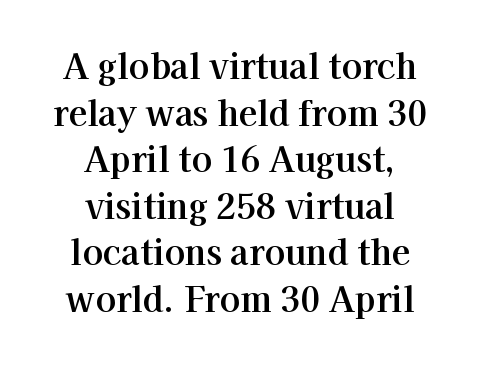
Look at the bottom of the vertical strokes: they flare into serifs here. The paragraph has two soft edges and a firm central axis. Short note: letters normally spaced. The string is rendered with underlining switched off.
